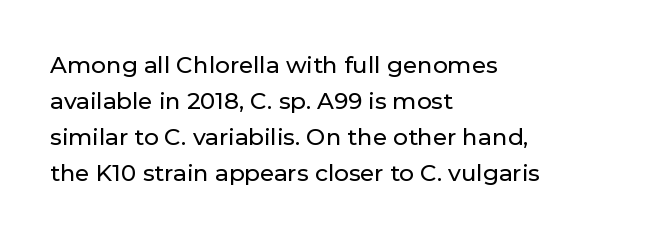
The image shows 23 px text type, upright; set left-aligned, normal line spacing (1.56x), normal letter spacing, not underlined.
